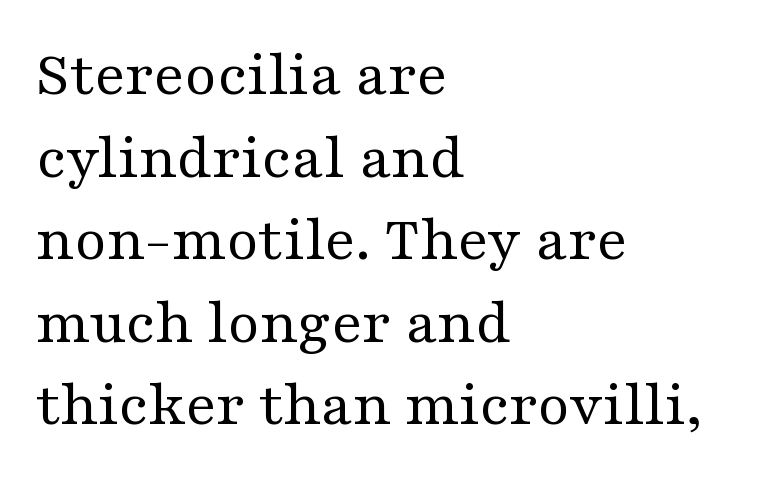
Is this a fixed-width face? No — the glyphs have proportional, varying widths. Horizontal bands of white between lines are of average thickness. Descender tails drop into unmarked territory. In CSS terms this would be text-align: left. Small tapered or slab feet sit at the stroke ends, so this counts as serif.
